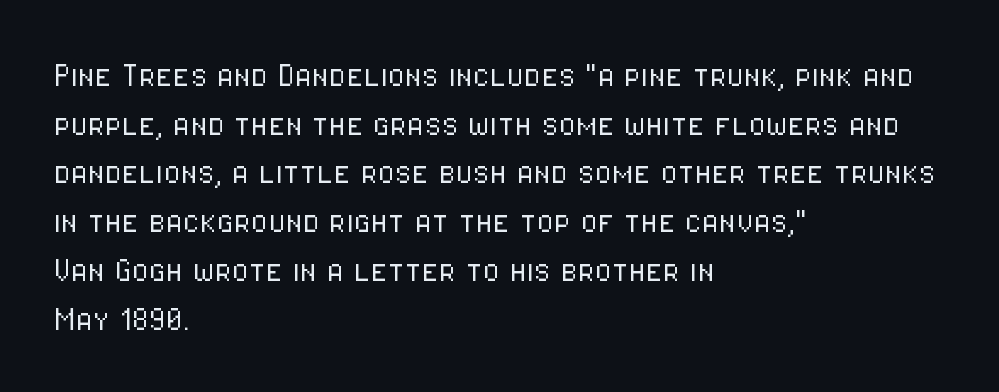
Q: Is the text bold? A: No.
Q: Is the text italic (slanted)? A: No, it is upright.
Q: Is the typeface a serif or a sans-serif typeface? A: Sans-serif.
Q: Is the text underlined? A: No.
Q: How is the paragraph aligned? A: Left-aligned.
Q: Is the spacing between letters normal or unusually wide? A: Normal.
Q: Is the spacing between lines tight, normal or loose? A: Normal.
Q: Width (condensed, normal, or wide)? A: Condensed.
Q: Stroke contrast? A: Low.
Q: x-height? A: Medium.
Q: Monospaced? A: No.
